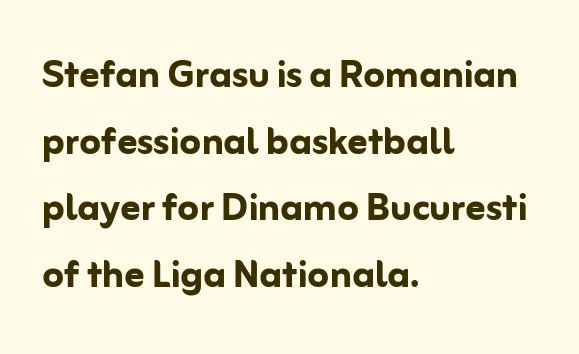
The image shows 49 px semibold sans-serif type, upright; set left-aligned, normal line spacing (1.36x), normal letter spacing, not underlined; low stroke contrast and a medium x-height.
